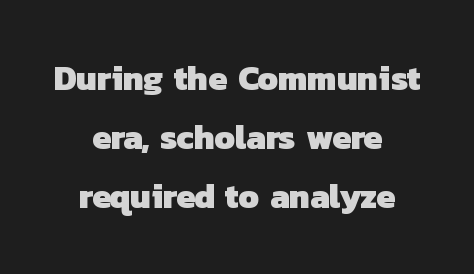
The image shows 34 px heavy sans-serif type; set centered, line spacing 1.73x, normal letter spacing, not underlined; low stroke contrast and a medium x-height.
